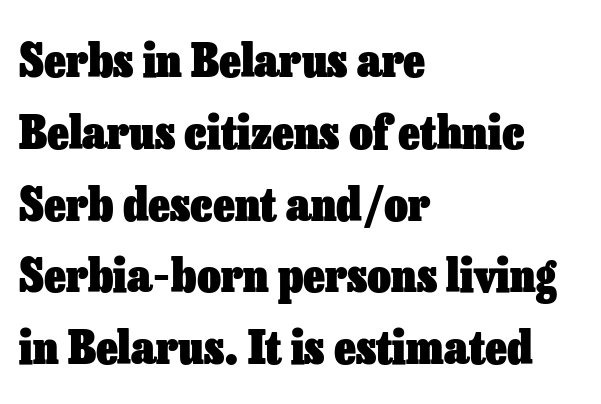
{"italic": "no", "bold": "yes", "weight": "heavy", "width": "normal", "stroke_contrast": "low", "x_height": "medium", "monospaced": "no", "underline": "no", "align": "left", "line_spacing": "normal", "line_spacing_ratio": 1.56, "letter_spacing": "normal", "letter_spacing_em": 0.0, "glyph_px": 46}
